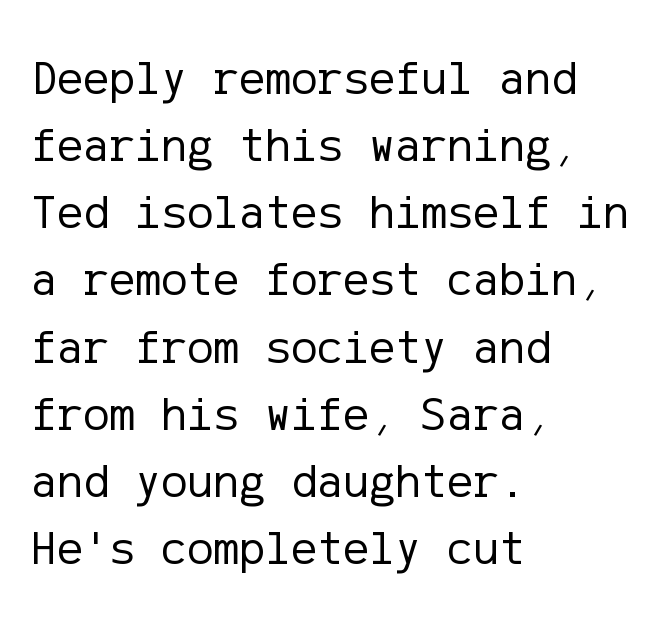
The image shows 49 px regular-weight sans-serif type, upright; set left-aligned, normal line spacing (1.37x), normal letter spacing, not underlined; low stroke contrast and a medium x-height.
